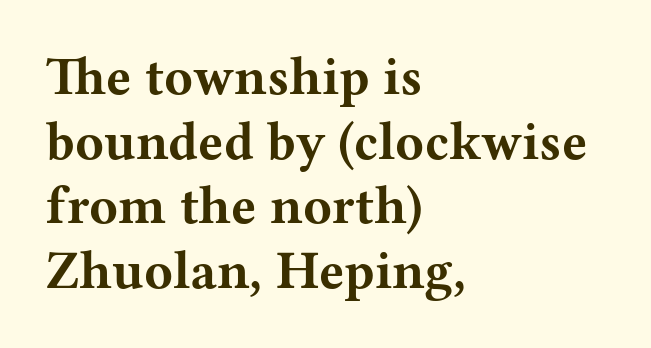
{"serif": "yes", "italic": "no", "bold": "yes", "weight": "bold", "width": "wide", "stroke_contrast": "medium", "x_height": "medium", "monospaced": "no", "underline": "no", "align": "left", "line_spacing_ratio": 1.22, "letter_spacing": "normal", "letter_spacing_em": 0.0, "glyph_px": 53}
